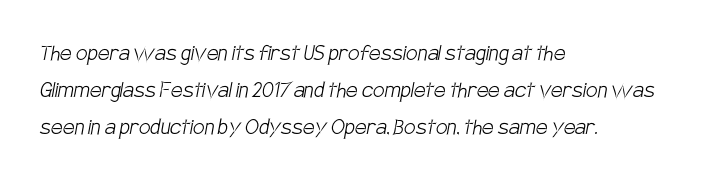
The block of text has a typical density, with ordinary space between rows. A student would call this left alignment; a typographer would say flush left, rag right. Compared with typical body copy, the letter spacing here is the same. The glyphs are unaccompanied by any horizontal stroke below them. Nothing heavy about these letters — not bold at all.
